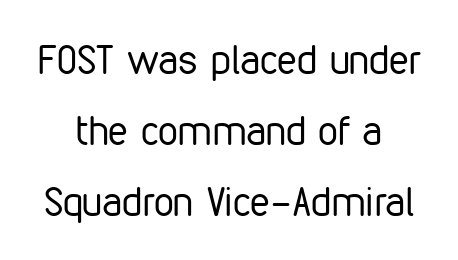
Q: Is the text bold? A: No.
Q: Is the text italic (slanted)? A: No, it is upright.
Q: Is the typeface a serif or a sans-serif typeface? A: Sans-serif.
Q: Is the text underlined? A: No.
Q: How is the paragraph aligned? A: Centered.
Q: Is the spacing between letters normal or unusually wide? A: Normal.
Q: Width (condensed, normal, or wide)? A: Condensed.
Q: Stroke contrast? A: Low.
Q: x-height? A: Medium.
Q: Monospaced? A: No.
